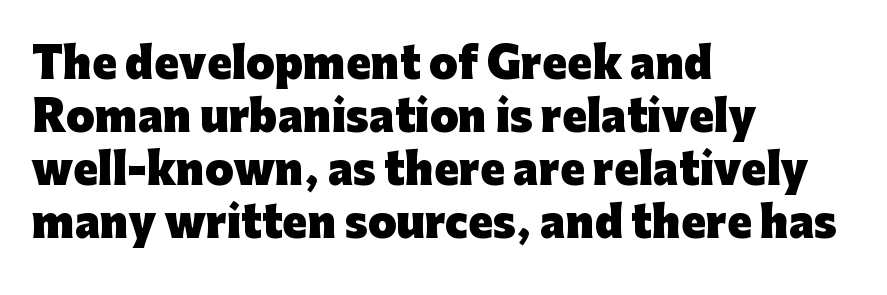
Beneath every word, the page is bare. You can tell from the bare stems that sans-serif type was used. Tall strokes in this sample are plumb rather than angled. Emphasis by weight is at full strength: bold. Leftover space on each line is placed entirely after the last word. Is this a fixed-width face? No — the glyphs have proportional, varying widths.
